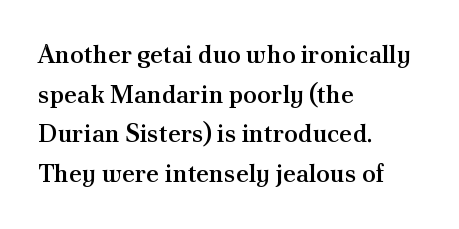
{"italic": "no", "bold": "semi", "underline": "no", "align": "left", "line_spacing": "normal", "line_spacing_ratio": 1.59, "letter_spacing": "normal", "letter_spacing_em": 0.0, "glyph_px": 25}
